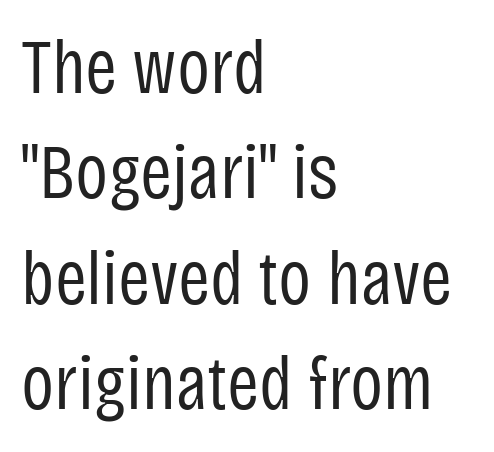
Letters rest on an invisible, unmarked baseline. Observe the absence of serifs on each vertical stroke in this sample. Is there much room between lines? A standard amount, neither cramped nor airy. Summary of weight: not heavy and not bold.
